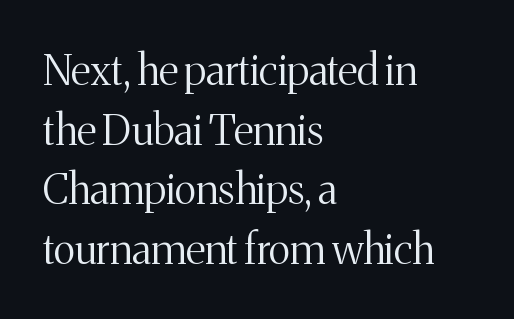
The image shows 42 px light serif type, upright; set left-aligned, normal line spacing (1.42x), normal letter spacing, not underlined; medium stroke contrast and a medium x-height.
